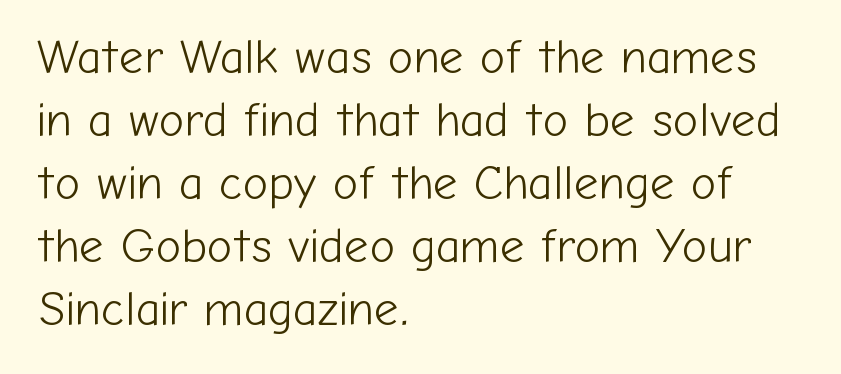
Does the copy run flush right? No — it runs flush left. Character widths vary here, with narrow letters taking less room than wide ones. A light-to-regular cut is what we see here. Honestly, the row spacing looks completely unremarkable. Is the letter spacing exaggerated? No — it looks like the ordinary default.
